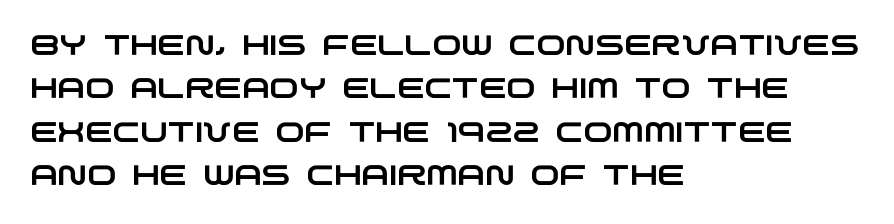
{"serif": "no", "width": "wide", "stroke_contrast": "low", "x_height": "large", "monospaced": "no", "underline": "no", "align": "left", "line_spacing": "normal", "line_spacing_ratio": 1.55, "letter_spacing": "normal", "letter_spacing_em": 0.0, "glyph_px": 28}
